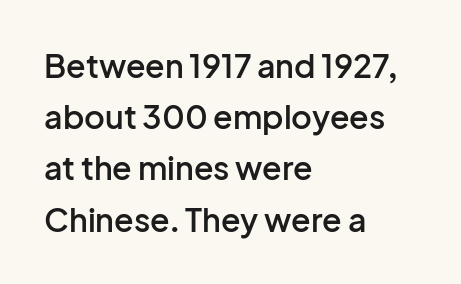
Q: Is the text bold? A: Semi-bold.
Q: Is the text italic (slanted)? A: No, it is upright.
Q: Is the typeface a serif or a sans-serif typeface? A: Sans-serif.
Q: Is the text underlined? A: No.
Q: How is the paragraph aligned? A: Left-aligned.
Q: Is the spacing between letters normal or unusually wide? A: Normal.
Q: Is the spacing between lines tight, normal or loose? A: Normal.
Q: Width (condensed, normal, or wide)? A: Normal.
Q: Stroke contrast? A: Low.
Q: x-height? A: Medium.
Q: Monospaced? A: No.
